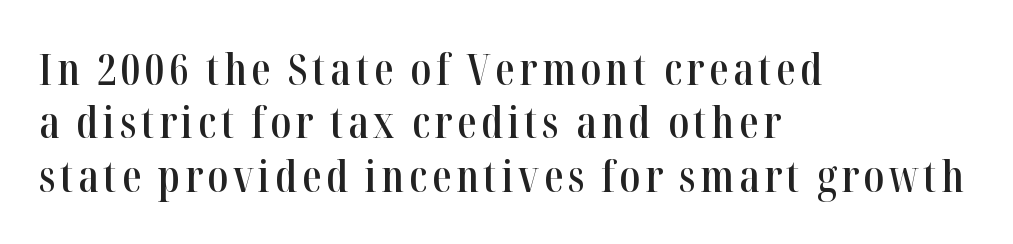
Q: Is the text bold? A: Semi-bold.
Q: Is the text italic (slanted)? A: No, it is upright.
Q: Is the typeface a serif or a sans-serif typeface? A: Serif.
Q: Is the text underlined? A: No.
Q: How is the paragraph aligned? A: Left-aligned.
Q: Width (condensed, normal, or wide)? A: Condensed.
Q: Stroke contrast? A: High.
Q: x-height? A: Medium.
Q: Monospaced? A: No.
